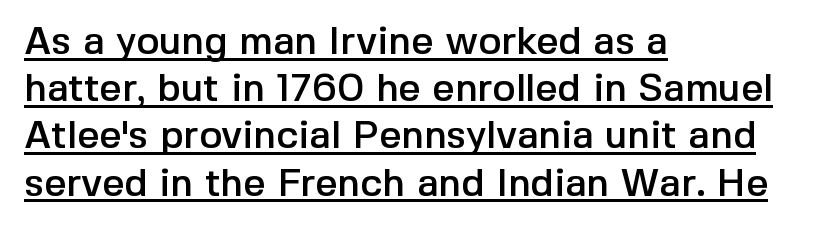
Q: Is the text italic (slanted)? A: No, it is upright.
Q: Is the typeface a serif or a sans-serif typeface? A: Sans-serif.
Q: Is the text underlined? A: Yes.
Q: How is the paragraph aligned? A: Left-aligned.
Q: Is the spacing between letters normal or unusually wide? A: Normal.
Q: Width (condensed, normal, or wide)? A: Normal.
Q: x-height? A: Medium.
Q: Monospaced? A: No.
